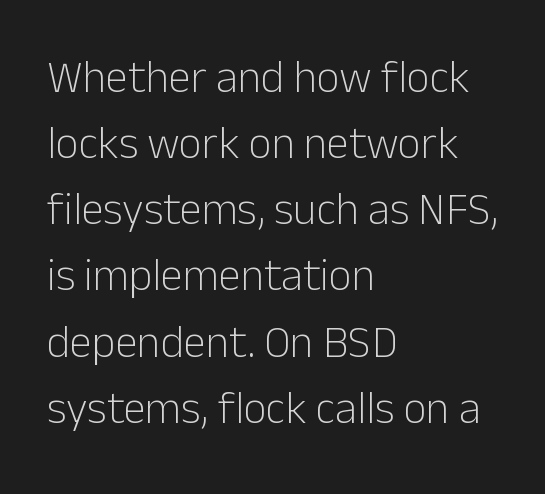
This rendering features lettering with no underline. A sans-serif font was chosen for this passage. The characters are drawn with everyday or finer stroke widths. No italicization has been applied; the sample stays upright. Words appear dense and cohesive because spacing is normal.
